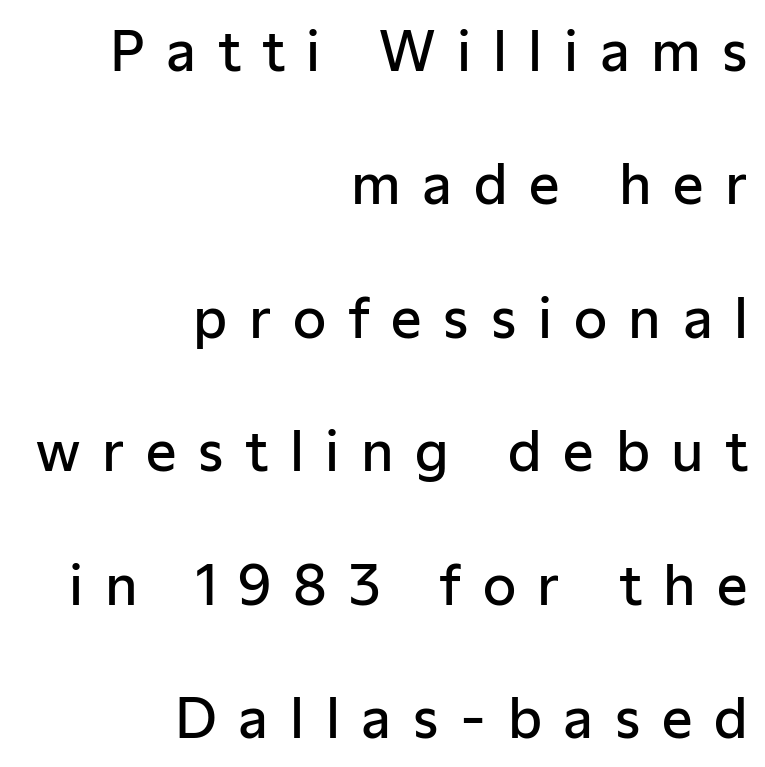
Q: Is the text bold? A: Semi-bold.
Q: Is the text italic (slanted)? A: No, it is upright.
Q: Is the typeface a serif or a sans-serif typeface? A: Sans-serif.
Q: Is the text underlined? A: No.
Q: How is the paragraph aligned? A: Right-aligned.
Q: Is the spacing between letters normal or unusually wide? A: Unusually wide.
Q: Is the spacing between lines tight, normal or loose? A: Loose.
Q: Width (condensed, normal, or wide)? A: Normal.
Q: Stroke contrast? A: Low.
Q: x-height? A: Medium.
Q: Monospaced? A: No.
